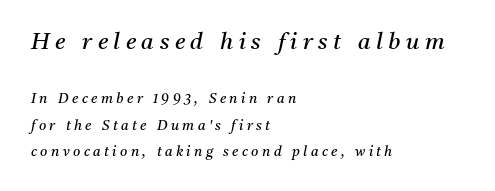
{"italic": "yes", "lean": "right", "slant_degrees": 11, "bold": "no", "underline": "no", "align": "left", "line_spacing_ratio": 1.87, "letter_spacing": "wide", "letter_spacing_em": 0.24, "larger_block": "first", "size_ratio": 1.64, "glyph_px": 23}
